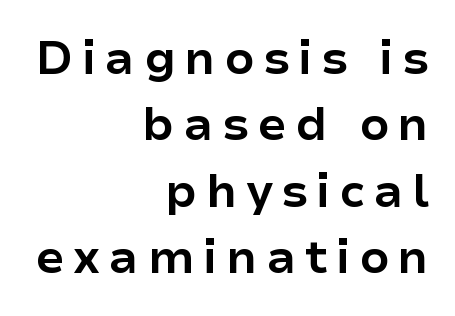
{"serif": "no", "italic": "no", "bold": "yes", "weight": "bold", "width": "normal", "stroke_contrast": "low", "x_height": "medium", "monospaced": "no", "underline": "no", "align": "right", "line_spacing": "normal", "line_spacing_ratio": 1.41, "glyph_px": 47}
